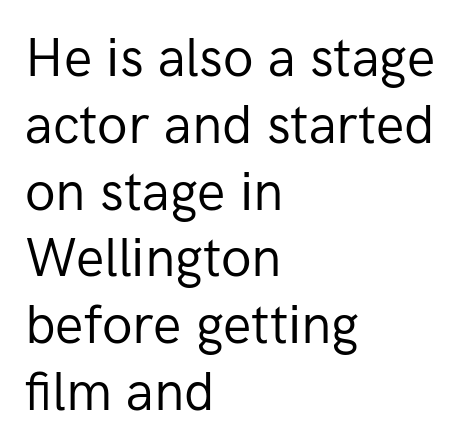
The image shows 53 px regular-weight sans-serif type, upright; set left-aligned, normal line spacing (1.26x), normal letter spacing, not underlined; low stroke contrast and a medium x-height.
